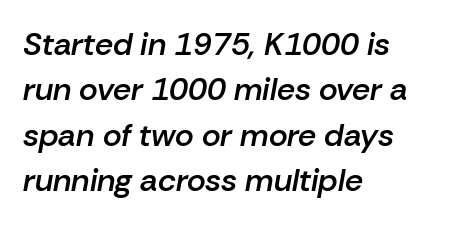
All the whitespace from short lines collects on the right. You can tell it's italic because the verticals aren't actually vertical. Is there much room between lines? A standard amount, neither cramped nor airy. The space directly below the letters is spotless. These words are printed semibold, heavier than regular yet not bold. The letterforms sit shoulder to shoulder at normal distance.
